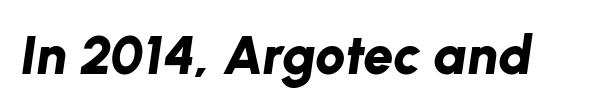
{"italic": "yes", "lean": "right", "slant_degrees": 8, "bold": "yes", "weight": "bold", "width": "normal", "stroke_contrast": "low", "x_height": "medium", "monospaced": "no", "underline": "no", "letter_spacing": "normal", "letter_spacing_em": 0.0, "glyph_px": 54}
